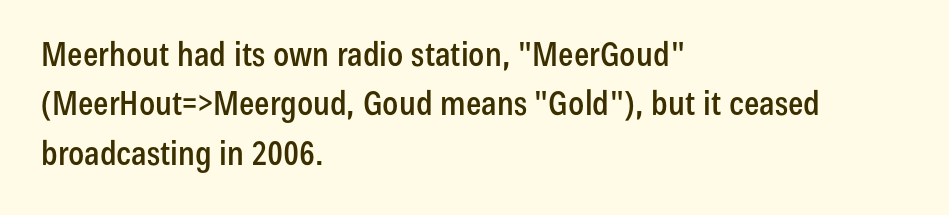
Q: Is the text italic (slanted)? A: No, it is upright.
Q: Is the typeface a serif or a sans-serif typeface? A: Sans-serif.
Q: Is the text underlined? A: No.
Q: How is the paragraph aligned? A: Left-aligned.
Q: Is the spacing between letters normal or unusually wide? A: Normal.
Q: Is the spacing between lines tight, normal or loose? A: Normal.
Q: Width (condensed, normal, or wide)? A: Condensed.
Q: Stroke contrast? A: Low.
Q: x-height? A: Medium.
Q: Monospaced? A: No.
